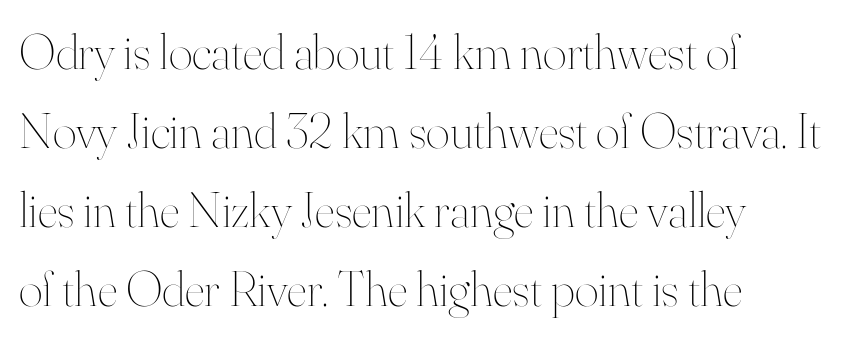
{"italic": "no", "bold": "no", "weight": "thin", "width": "normal", "stroke_contrast": "high", "x_height": "small", "monospaced": "no", "underline": "no", "align": "left", "line_spacing": "normal", "line_spacing_ratio": 1.55, "letter_spacing": "normal", "letter_spacing_em": 0.0, "glyph_px": 51}
